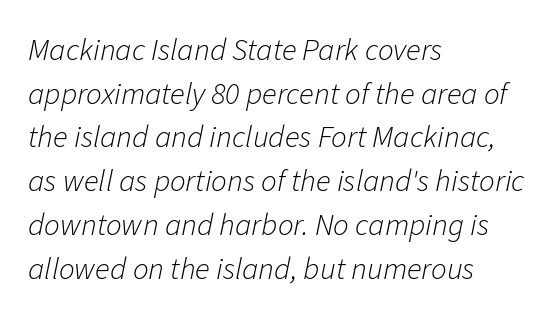
The image shows 31 px light type, italic (leaning right); set left-aligned, normal line spacing (1.41x), normal letter spacing, not underlined; low stroke contrast and a medium x-height.
